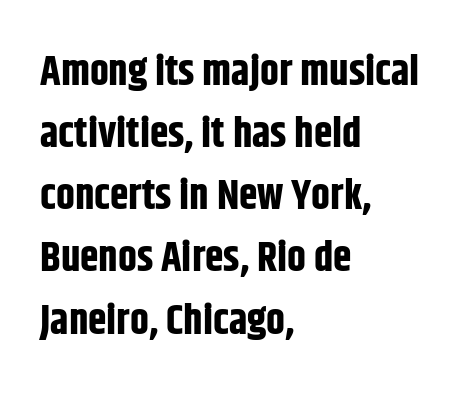
Reading down the block, your eye returns to a fixed left position each line. This block has exactly the height ordinary leading produces. Underlining? Definitely not there. The passage shown is typed in a proportional face where columns would drift. The font's upright variant was chosen for this text. Typesetter's note: full bold, strokes at maximum text heaviness.
